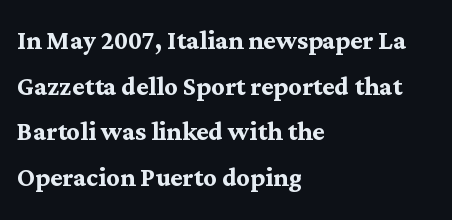
Q: Is the text bold? A: Yes.
Q: Is the text italic (slanted)? A: No, it is upright.
Q: Is the typeface a serif or a sans-serif typeface? A: Serif.
Q: Is the text underlined? A: No.
Q: How is the paragraph aligned? A: Left-aligned.
Q: Is the spacing between letters normal or unusually wide? A: Normal.
Q: Is the spacing between lines tight, normal or loose? A: Normal.
Q: Width (condensed, normal, or wide)? A: Normal.
Q: Stroke contrast? A: Medium.
Q: x-height? A: Medium.
Q: Monospaced? A: No.
